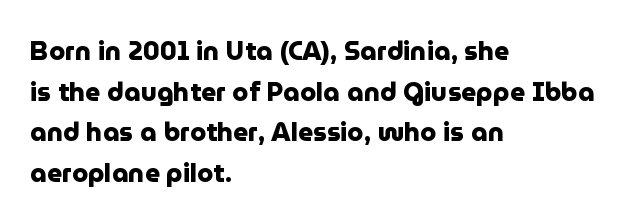
Students, note that the glyphs here touch the page at normal intervals. Lines of text with bare space underneath. Short and long lines alike share a common starting point at left. The font's upright variant was chosen for this text.
